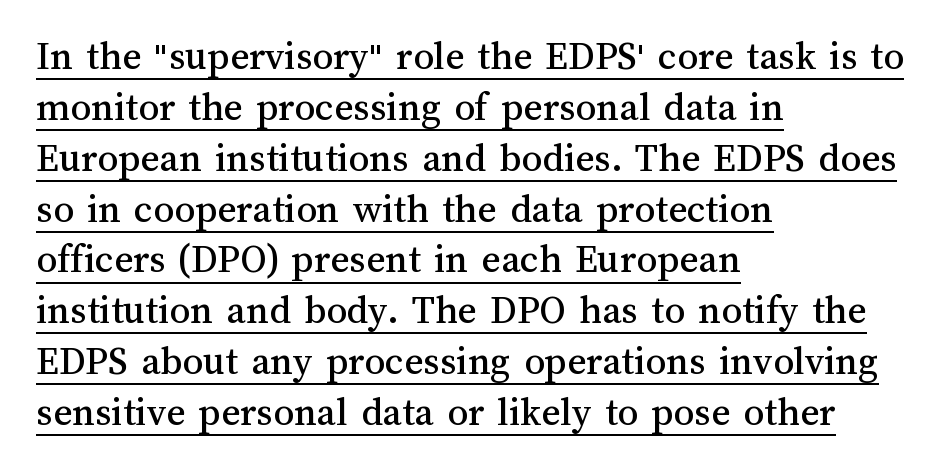
The image shows 41 px text type, upright; set left-aligned, line spacing 1.24x, normal letter spacing, underlined; medium stroke contrast and a medium x-height.
